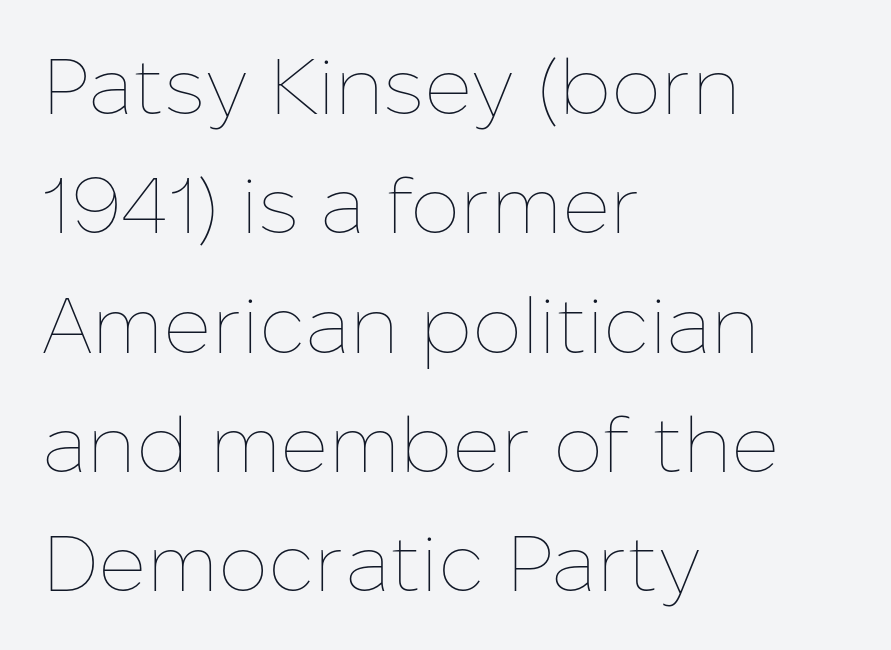
A roman cut, with each character standing at attention. This sample keeps an unexceptional amount of space between lines. Is the block centered? No — it sits flush against the left margin. Each word holds together tightly as a unit, with standard inter-letter gaps. Plain, unruled lines of type.
